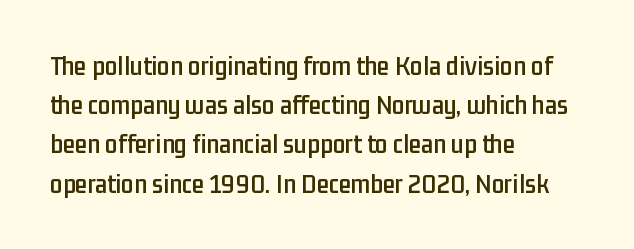
{"serif": "no", "italic": "no", "width": "condensed", "stroke_contrast": "low", "x_height": "medium", "monospaced": "no", "underline": "no", "align": "left", "line_spacing": "normal", "line_spacing_ratio": 1.4, "letter_spacing": "normal", "letter_spacing_em": 0.0, "glyph_px": 28}
